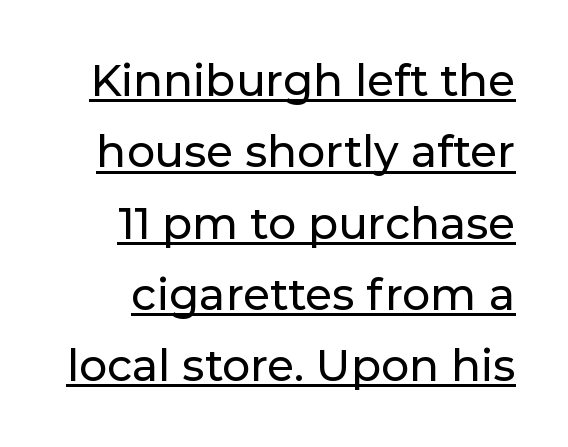
{"serif": "no", "italic": "no", "width": "normal", "stroke_contrast": "low", "x_height": "medium", "monospaced": "no", "underline": "yes", "line_spacing": "normal", "line_spacing_ratio": 1.62, "letter_spacing": "normal", "letter_spacing_em": 0.0, "glyph_px": 44}
